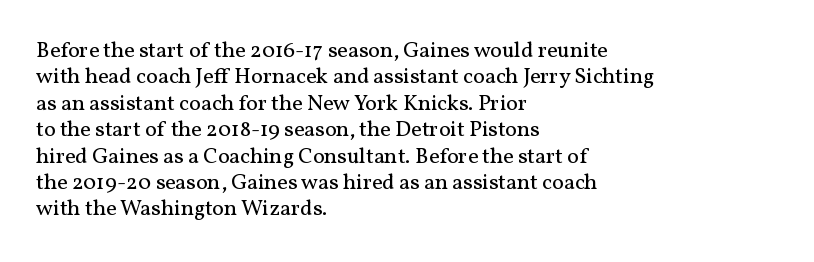
The image shows 22 px text type, upright; set left-aligned, line spacing 1.2x, normal letter spacing, not underlined.
